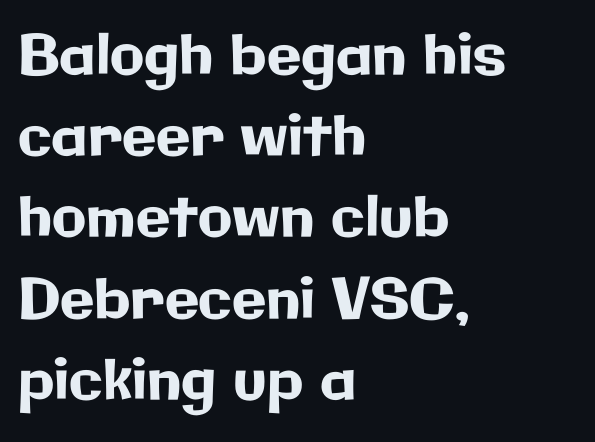
Vertical strokes here are truly vertical. Vertically, the passage feels balanced, rows spaced as you'd expect. Is this a fixed-width face? No — the glyphs have proportional, varying widths. What stands out about the letter spacing? Nothing — it is the standard amount. This sample uses a sans-serif face.
